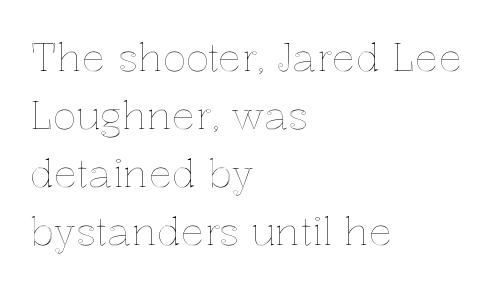
Q: Is the text italic (slanted)? A: No, it is upright.
Q: Is the text underlined? A: No.
Q: How is the paragraph aligned? A: Left-aligned.
Q: Is the spacing between letters normal or unusually wide? A: Normal.
Q: Is the spacing between lines tight, normal or loose? A: Normal.
Q: Width (condensed, normal, or wide)? A: Normal.
Q: x-height? A: Medium.
Q: Monospaced? A: No.
